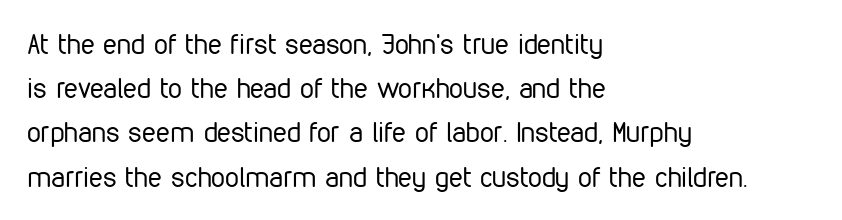
The image shows 28 px regular-weight, condensed sans-serif type, upright; set left-aligned, normal line spacing (1.58x), normal letter spacing, not underlined; low stroke contrast and a medium x-height.
